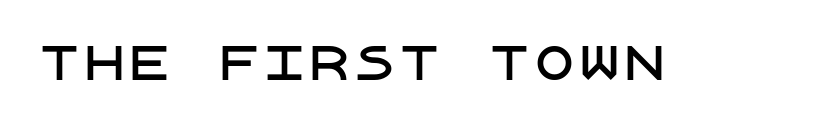
The image shows 45 px sans-serif type, upright; set normal letter spacing, not underlined; low stroke contrast and a large x-height.
